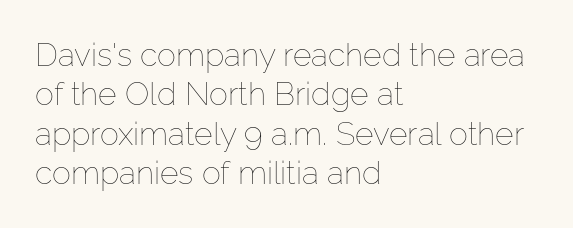
Q: Is the text bold? A: No.
Q: Is the text italic (slanted)? A: No, it is upright.
Q: Is the text underlined? A: No.
Q: How is the paragraph aligned? A: Left-aligned.
Q: Is the spacing between letters normal or unusually wide? A: Normal.
Q: Width (condensed, normal, or wide)? A: Normal.
Q: Stroke contrast? A: Low.
Q: x-height? A: Medium.
Q: Monospaced? A: No.
